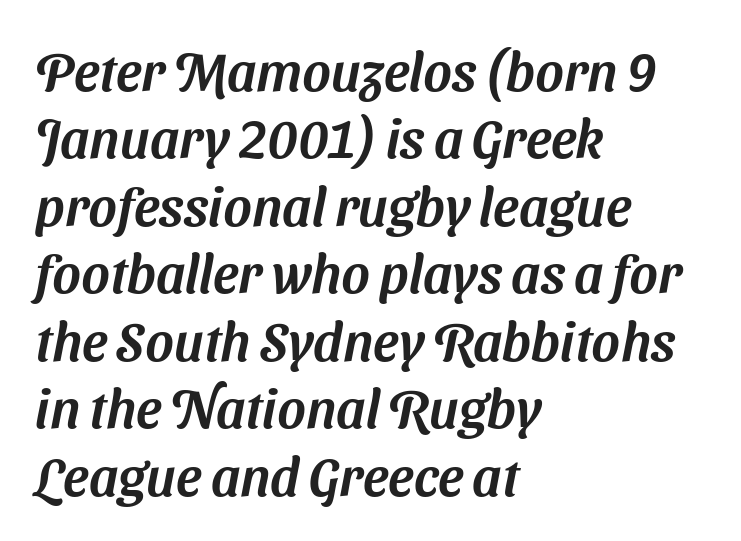
{"serif": "no", "width": "normal", "stroke_contrast": "medium", "x_height": "medium", "monospaced": "no", "underline": "no", "align": "left", "line_spacing": "normal", "line_spacing_ratio": 1.25, "letter_spacing": "normal", "letter_spacing_em": 0.0, "glyph_px": 54}
